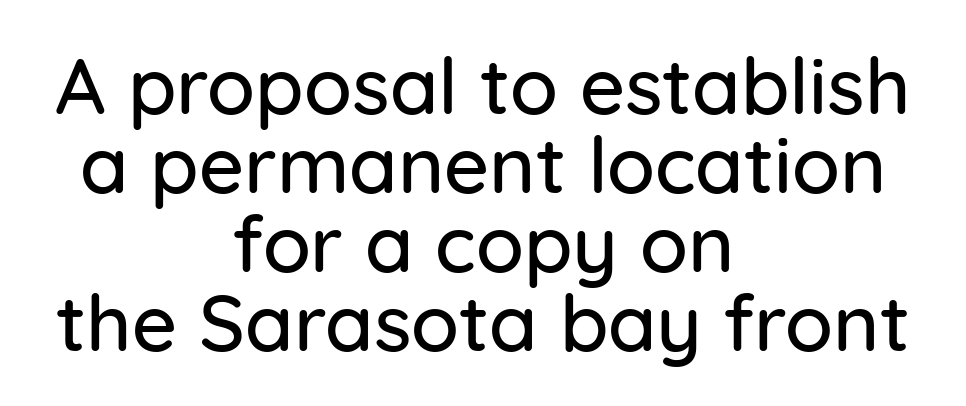
The image shows 79 px sans-serif type, upright; set centered, tight line spacing (1.0x), normal letter spacing, not underlined; low stroke contrast and a medium x-height.
